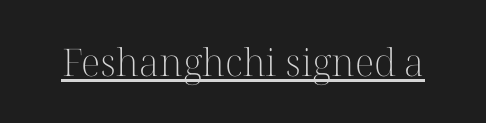
Q: Is the text bold? A: No.
Q: Is the text italic (slanted)? A: No, it is upright.
Q: Is the typeface a serif or a sans-serif typeface? A: Serif.
Q: Is the text underlined? A: Yes.
Q: Is the spacing between letters normal or unusually wide? A: Normal.
Q: Width (condensed, normal, or wide)? A: Normal.
Q: Stroke contrast? A: High.
Q: x-height? A: Medium.
Q: Monospaced? A: No.
